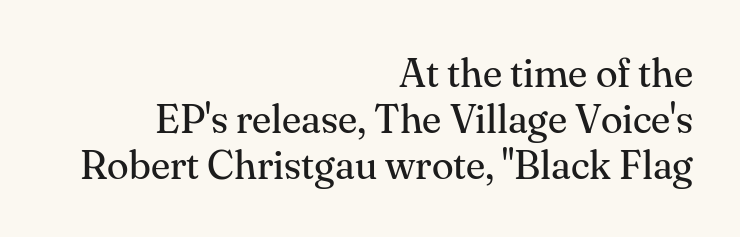
The image shows 40 px regular-weight serif type, upright; set right-aligned, tight line spacing (1.15x), normal letter spacing, not underlined; medium stroke contrast and a small x-height.
